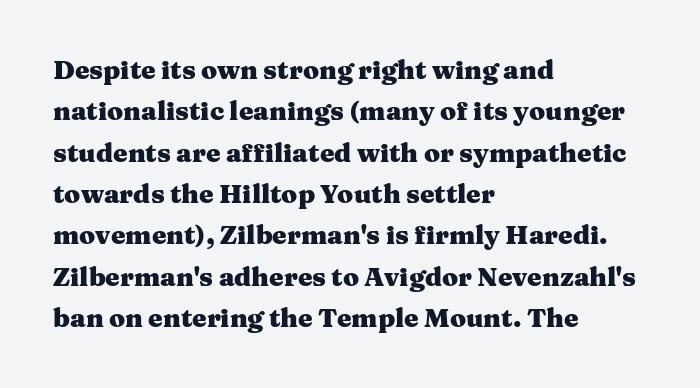
Q: Is the text bold? A: Yes.
Q: Is the text italic (slanted)? A: No, it is upright.
Q: Is the text underlined? A: No.
Q: How is the paragraph aligned? A: Left-aligned.
Q: Is the spacing between letters normal or unusually wide? A: Normal.
Q: Is the spacing between lines tight, normal or loose? A: Normal.
